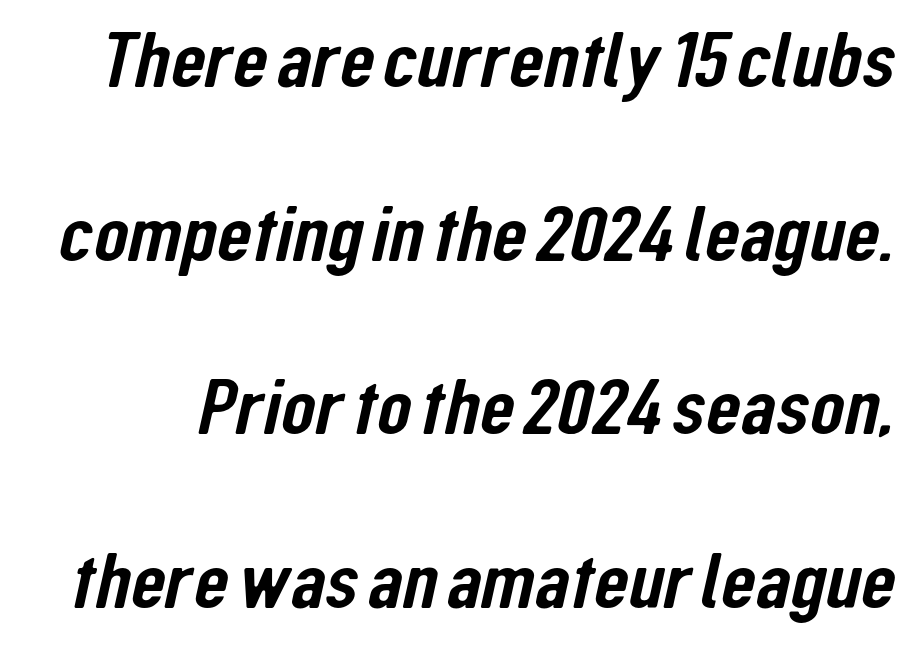
A typesetter would call this zero additional tracking. Lines of text with bare space underneath. Unlike a traditional serif, this face leaves its strokes unadorned. Varying glyph widths throughout — classic text-font behaviour. A typesetter would call this leading open, well beyond the default.
